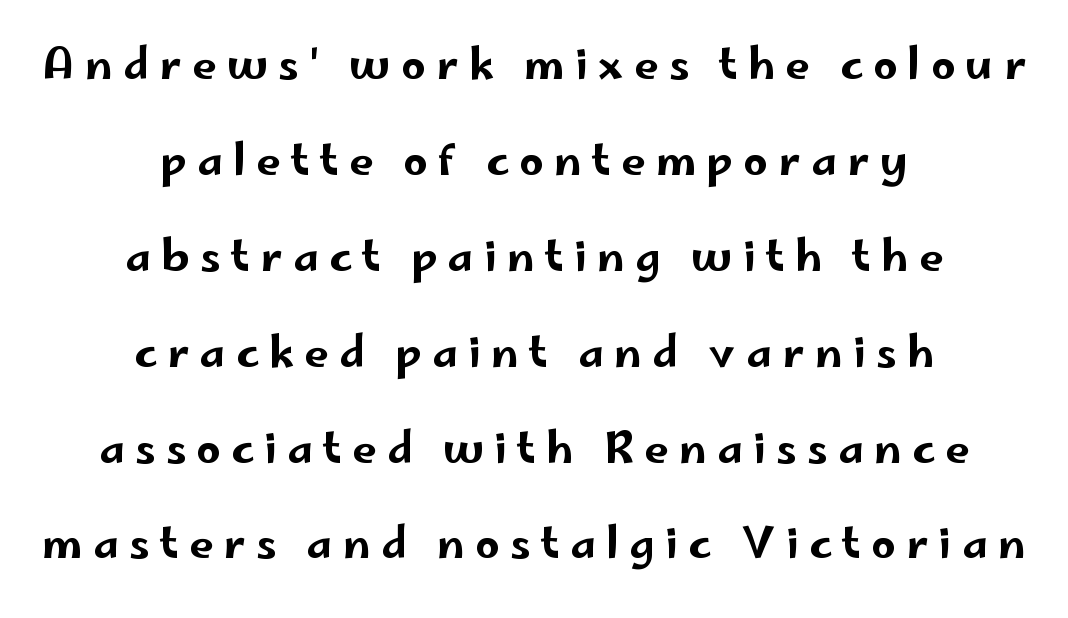
{"serif": "no", "italic": "no", "width": "wide", "stroke_contrast": "low", "x_height": "small", "monospaced": "no", "underline": "no", "align": "center", "line_spacing": "loose", "line_spacing_ratio": 2.23, "letter_spacing": "wide", "letter_spacing_em": 0.24, "glyph_px": 43}
